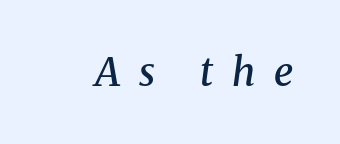
The image shows 39 px semibold serif type, italic (leaning right); set unusually wide letter spacing (+0.48 em), not underlined; medium stroke contrast and a medium x-height.
